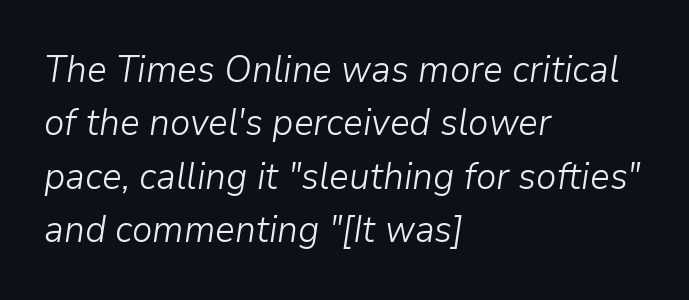
{"italic": "yes", "lean": "right", "slant_degrees": 9, "bold": "no", "weight": "light", "width": "normal", "stroke_contrast": "low", "x_height": "medium", "monospaced": "no", "underline": "no", "align": "left", "line_spacing": "normal", "line_spacing_ratio": 1.44, "letter_spacing": "normal", "letter_spacing_em": 0.0, "glyph_px": 37}
